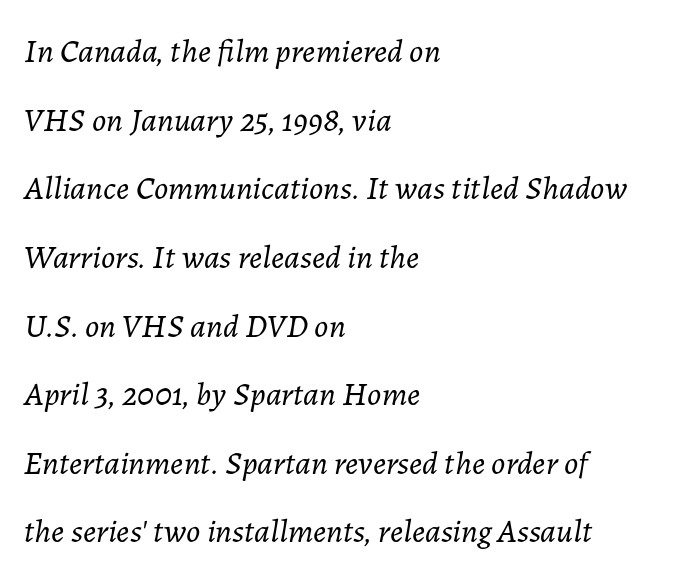
Rule under the text: the space is simply empty. The paragraph shown leans on its left margin. Tall strokes in this sample are angled rather than plumb. Stem width sits at or under what a default text font uses. This sample trades compactness for vertical openness between lines. The face used here is proportionally spaced, like ordinary book or web type.
